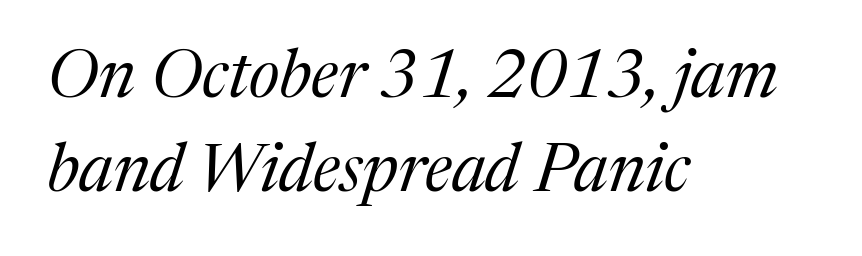
This sample uses a serif face. Each word holds together tightly as a unit, with standard inter-letter gaps. The rendering uses natural spacing where letterforms have individual widths. Weight: regular or lighter. Visually the block forms a straight wall on the left and a jagged coastline on the right. The zone under the glyphs is completely vacant.
